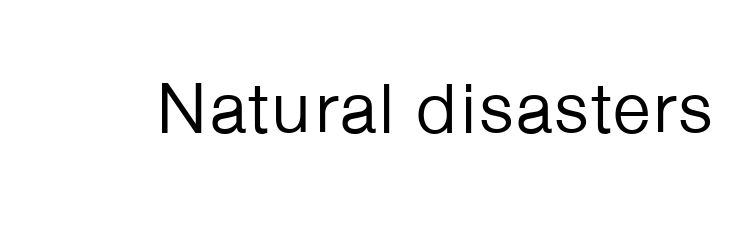
The image shows 72 px regular-weight sans-serif type, upright; set normal letter spacing, not underlined; low stroke contrast and a medium x-height.
